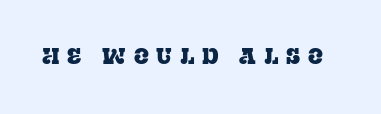
{"italic": "no", "underline": "no", "letter_spacing": "wide", "letter_spacing_em": 0.36, "glyph_px": 22}
